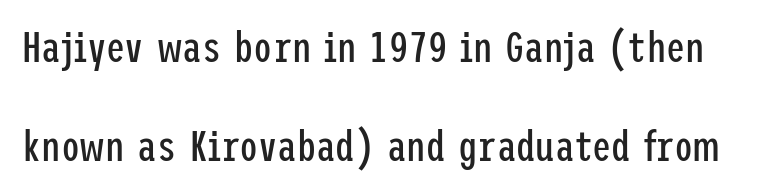
Q: Is the text bold? A: No.
Q: Is the text italic (slanted)? A: No, it is upright.
Q: Is the typeface a serif or a sans-serif typeface? A: Sans-serif.
Q: Is the text underlined? A: No.
Q: Is the spacing between letters normal or unusually wide? A: Normal.
Q: Is the spacing between lines tight, normal or loose? A: Loose.
Q: Width (condensed, normal, or wide)? A: Condensed.
Q: Stroke contrast? A: Low.
Q: x-height? A: Medium.
